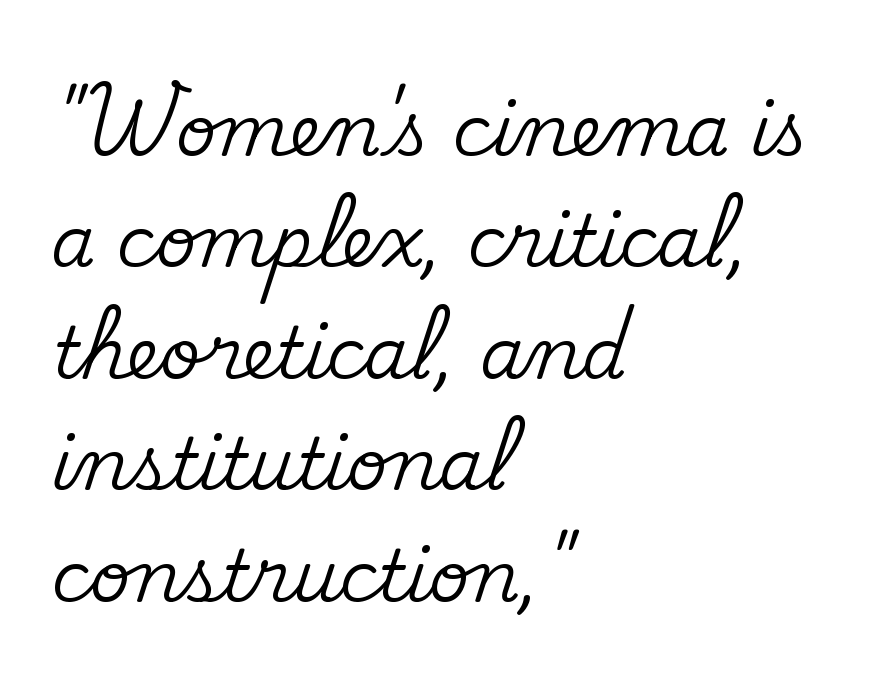
The image shows 71 px text type; set left-aligned, normal line spacing (1.57x), normal letter spacing, not underlined; medium stroke contrast and a small x-height.
